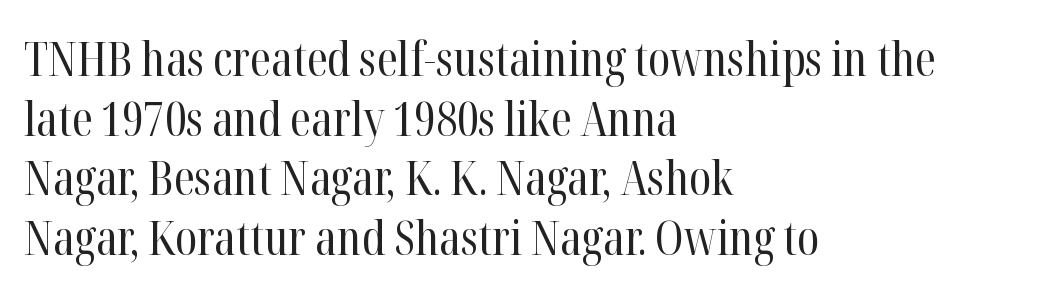
Line beginnings align vertically; line endings do not. I'd call this a serif setting — the letters wear small feet. Upright lettering throughout. Anything drawn beneath the words? Only blank space. Is the stroke heavy? The answer is a plain regular-or-lighter.
